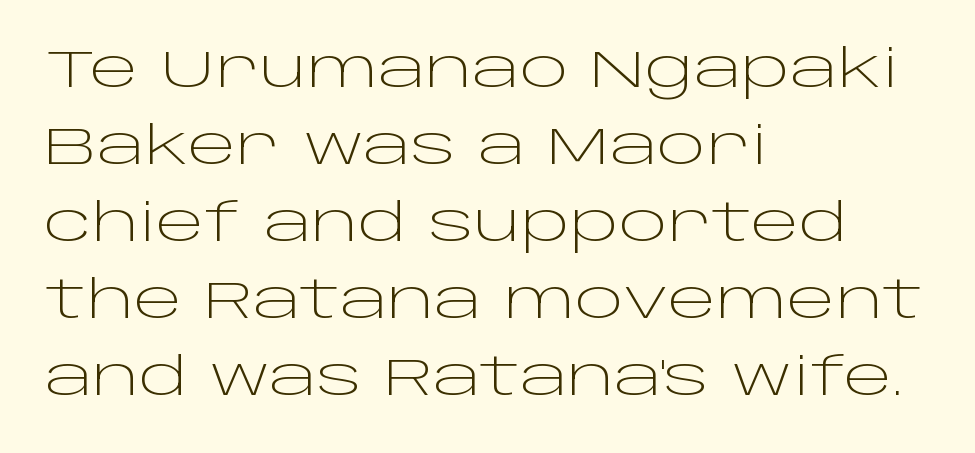
{"serif": "no", "italic": "no", "bold": "no", "weight": "light", "width": "wide", "stroke_contrast": "low", "x_height": "large", "monospaced": "no", "underline": "no", "align": "left", "line_spacing": "normal", "line_spacing_ratio": 1.48, "letter_spacing": "normal", "letter_spacing_em": 0.0, "glyph_px": 52}
